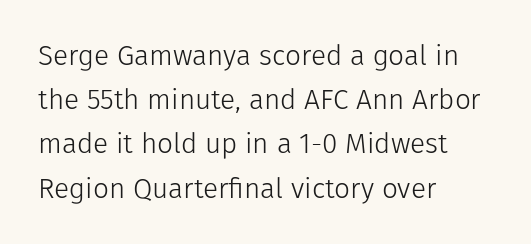
The image shows 28 px light sans-serif type, upright; set left-aligned, normal line spacing (1.58x), normal letter spacing, not underlined; low stroke contrast and a medium x-height.
